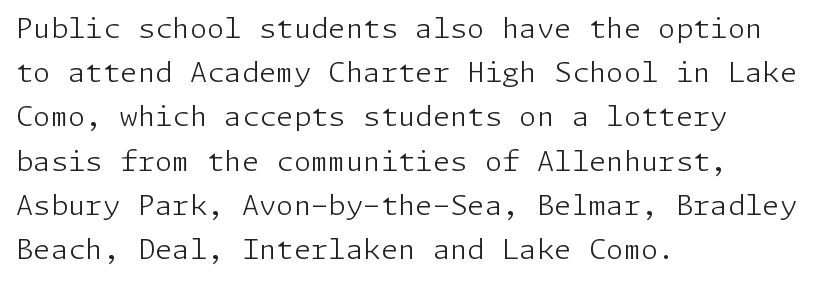
{"serif": "no", "italic": "no", "bold": "no", "weight": "light", "width": "normal", "stroke_contrast": "low", "x_height": "medium", "underline": "no", "align": "left", "line_spacing": "normal", "line_spacing_ratio": 1.58, "letter_spacing": "normal", "letter_spacing_em": 0.0, "glyph_px": 28}
